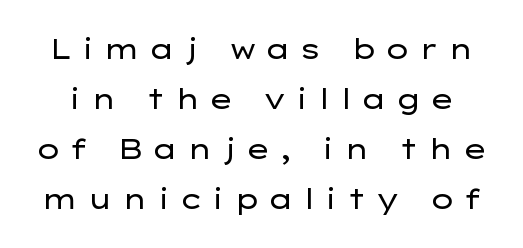
The image shows 27 px text type, upright; set line spacing 1.85x, unusually wide letter spacing (+0.29 em), not underlined.
